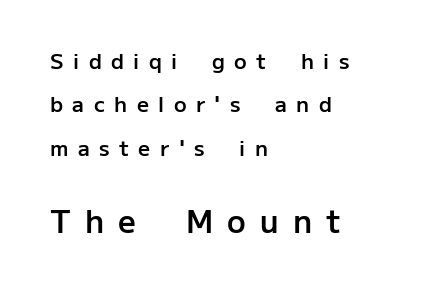
The passage shown has open, widely tracked lettering throughout. Small over large — that's the arrangement of the two blocks here. Which margin do the lines hug? The left one — the right edge is uneven. Firm but not heavy-handed strokes: this text is semibold. Bare-footed words on every line.
